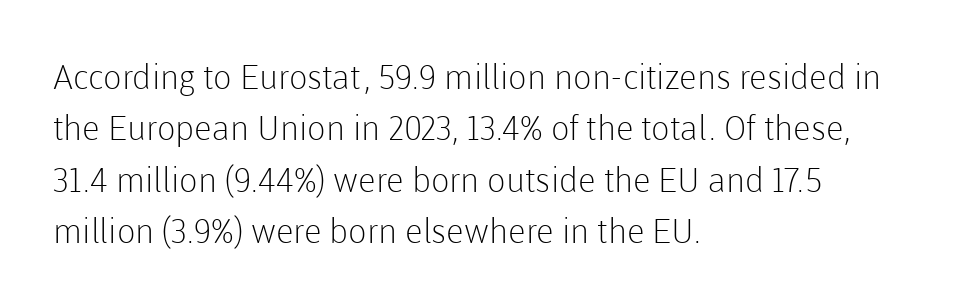
{"serif": "no", "italic": "no", "bold": "no", "weight": "light", "width": "normal", "stroke_contrast": "low", "x_height": "medium", "monospaced": "no", "underline": "no", "align": "left", "line_spacing": "normal", "line_spacing_ratio": 1.51, "letter_spacing": "normal", "letter_spacing_em": 0.0, "glyph_px": 34}
